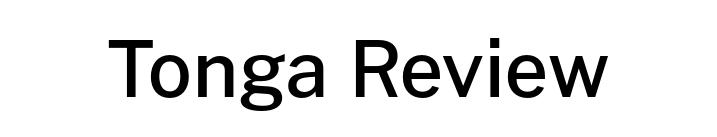
The image shows 77 px semibold sans-serif type, upright; set centered, normal letter spacing, not underlined; low stroke contrast and a medium x-height.
